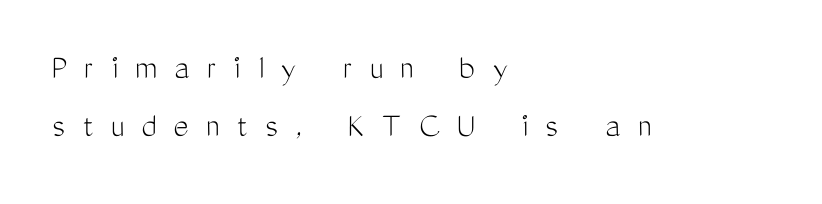
Leading: standard. Lines of text with bare space underneath. Caption: face not bold, strokes unweighted. Type style note: lacks serifs. Looks like regular typesetting: each glyph gets only the width it needs.
